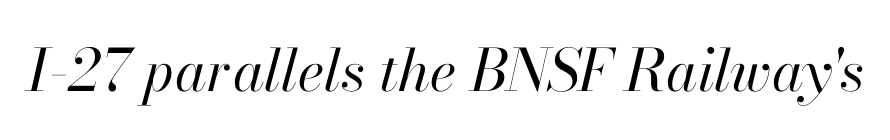
{"italic": "yes", "lean": "right", "slant_degrees": 13, "bold": "no", "weight": "regular", "width": "normal", "stroke_contrast": "high", "x_height": "small", "monospaced": "no", "underline": "no", "letter_spacing": "normal", "letter_spacing_em": 0.0, "glyph_px": 58}
